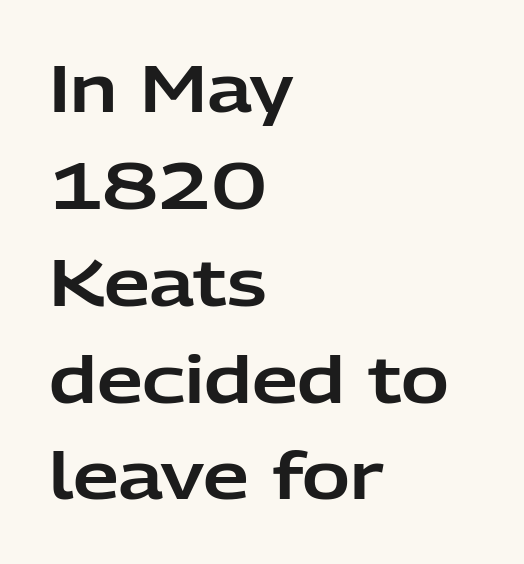
{"serif": "no", "italic": "no", "width": "normal", "stroke_contrast": "low", "x_height": "medium", "monospaced": "no", "underline": "no", "align": "left", "line_spacing": "normal", "line_spacing_ratio": 1.49, "letter_spacing": "normal", "letter_spacing_em": 0.0, "glyph_px": 65}
